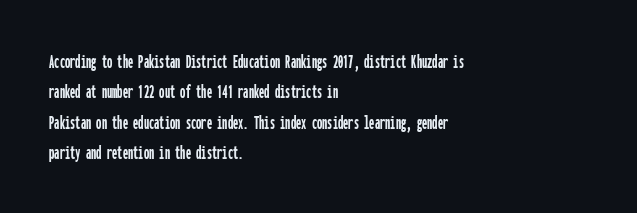
A bare baseline throughout the passage. This rendering uses left alignment, leaving the right contour irregular. Vertical strokes here are truly vertical. Glyph-to-glyph distance matches everyday printed text. If you measured baseline to baseline, you'd find a middling distance.
